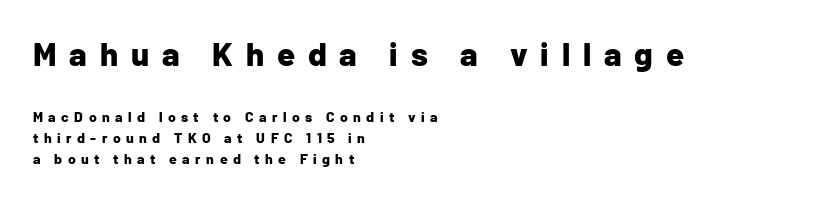
Glyph-to-glyph distance is far greater than everyday printed text. Look at the bottom of the vertical strokes: they stop flat, with no serifs. The rendering uses natural spacing where letterforms have individual widths. Line starts are locked; line ends wander. Descenders are the only things crossing below the line. Each new line begins a customary step beneath the previous one.
